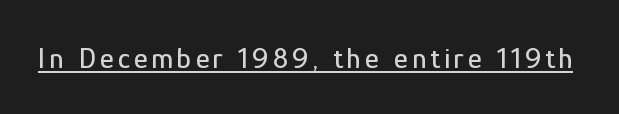
Nothing sits at the stroke ends, so this counts as sans-serif. The words here are underlined. The rendering uses natural spacing where letterforms have individual widths. The letters stand upright; this is a roman face.
